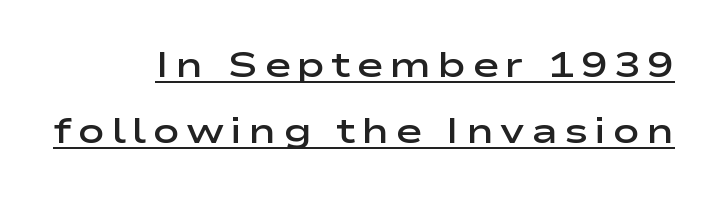
Q: Is the text bold? A: Semi-bold.
Q: Is the text italic (slanted)? A: No, it is upright.
Q: Is the typeface a serif or a sans-serif typeface? A: Sans-serif.
Q: Is the text underlined? A: Yes.
Q: How is the paragraph aligned? A: Right-aligned.
Q: Width (condensed, normal, or wide)? A: Wide.
Q: Stroke contrast? A: Low.
Q: x-height? A: Medium.
Q: Monospaced? A: No.
